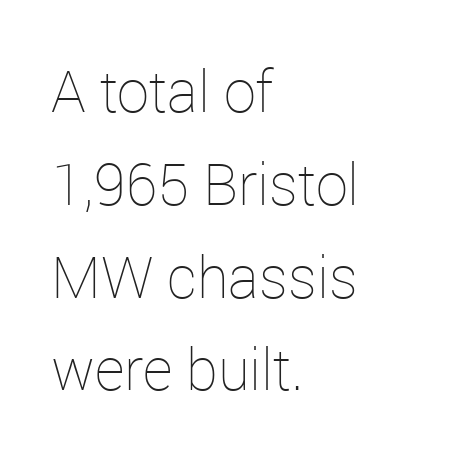
Q: Is the text bold? A: No.
Q: Is the text italic (slanted)? A: No, it is upright.
Q: Is the text underlined? A: No.
Q: How is the paragraph aligned? A: Left-aligned.
Q: Is the spacing between letters normal or unusually wide? A: Normal.
Q: Is the spacing between lines tight, normal or loose? A: Normal.
Q: Width (condensed, normal, or wide)? A: Normal.
Q: Stroke contrast? A: Low.
Q: x-height? A: Medium.
Q: Monospaced? A: No.
